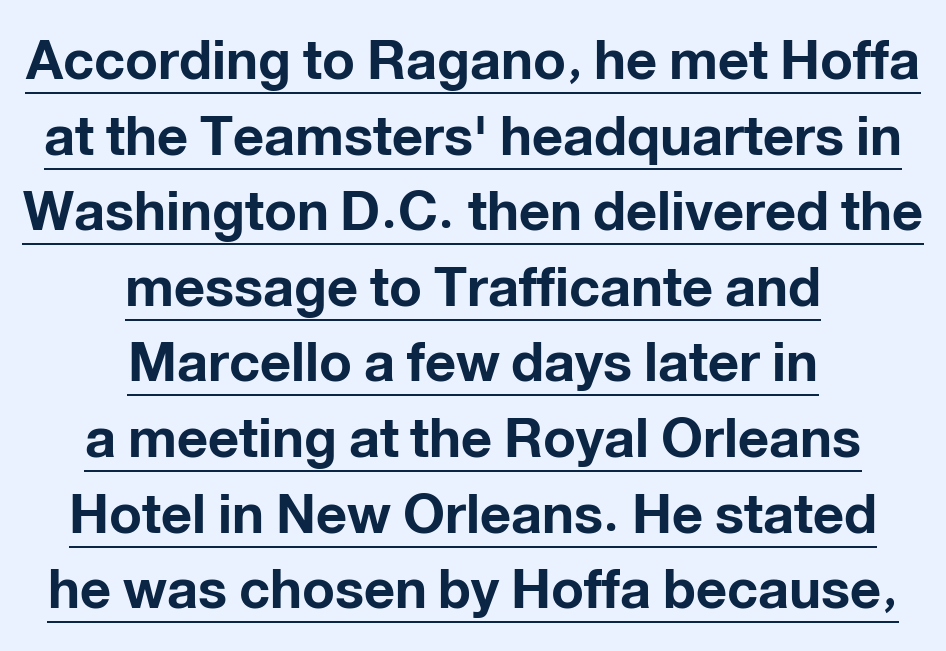
The image shows 54 px bold sans-serif type, upright; set centered, normal line spacing (1.4x), normal letter spacing, underlined; low stroke contrast and a medium x-height.
